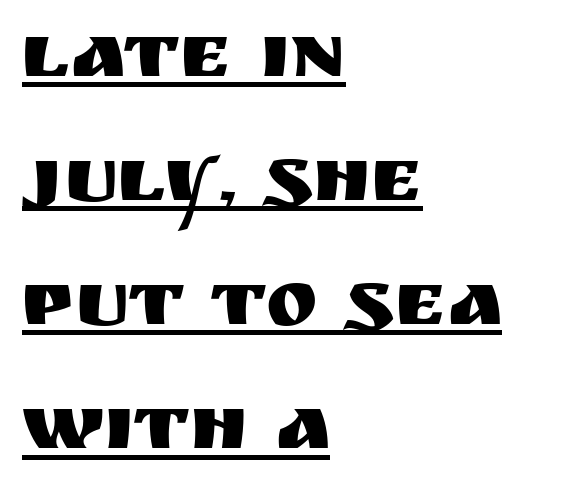
The image shows 78 px sans-serif type, upright; set left-aligned, normal line spacing (1.59x), normal letter spacing, underlined; medium stroke contrast and a large x-height.
